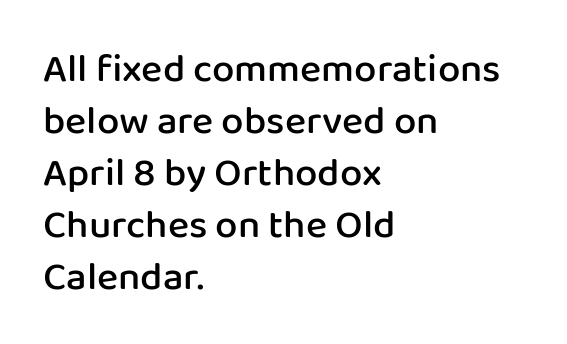
{"serif": "no", "italic": "no", "bold": "semi", "weight": "semibold", "width": "normal", "stroke_contrast": "low", "x_height": "medium", "monospaced": "no", "underline": "no", "align": "left", "line_spacing": "normal", "line_spacing_ratio": 1.3, "letter_spacing": "normal", "letter_spacing_em": 0.0, "glyph_px": 40}
